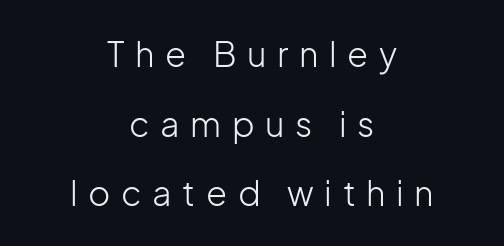
The image shows 34 px light sans-serif type, upright; set centered, loose line spacing (2.05x), unusually wide letter spacing (+0.31 em), not underlined; low stroke contrast and a medium x-height.
